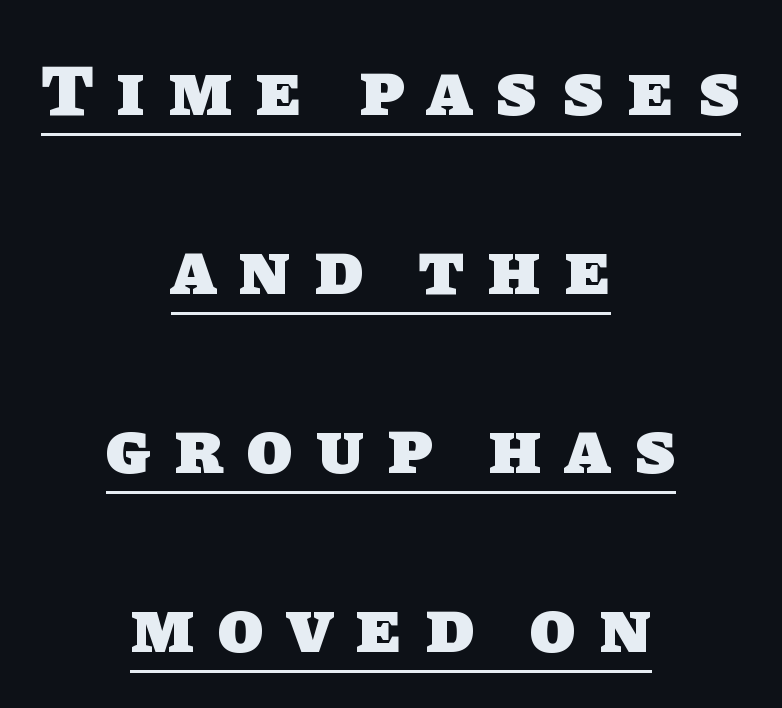
Q: Is the text bold? A: Yes.
Q: Is the typeface a serif or a sans-serif typeface? A: Sans-serif.
Q: Is the text underlined? A: Yes.
Q: How is the paragraph aligned? A: Centered.
Q: Is the spacing between letters normal or unusually wide? A: Unusually wide.
Q: Is the spacing between lines tight, normal or loose? A: Loose.
Q: Width (condensed, normal, or wide)? A: Normal.
Q: Stroke contrast? A: Low.
Q: x-height? A: Large.
Q: Monospaced? A: No.
